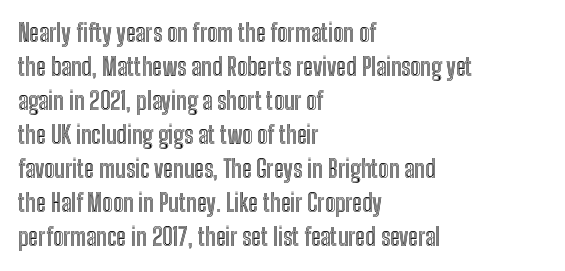
{"italic": "no", "underline": "no", "align": "left", "line_spacing": "normal", "line_spacing_ratio": 1.42, "letter_spacing": "normal", "letter_spacing_em": 0.0, "glyph_px": 24}
